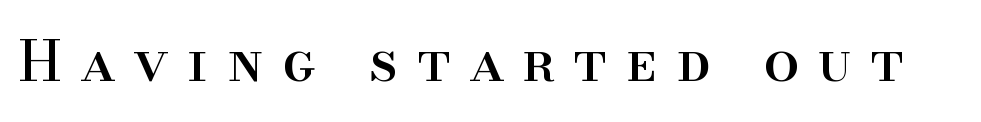
Q: Is the text italic (slanted)? A: No, it is upright.
Q: Is the typeface a serif or a sans-serif typeface? A: Serif.
Q: Is the text underlined? A: No.
Q: Is the spacing between letters normal or unusually wide? A: Unusually wide.
Q: Width (condensed, normal, or wide)? A: Normal.
Q: Stroke contrast? A: High.
Q: x-height? A: Small.
Q: Monospaced? A: No.
